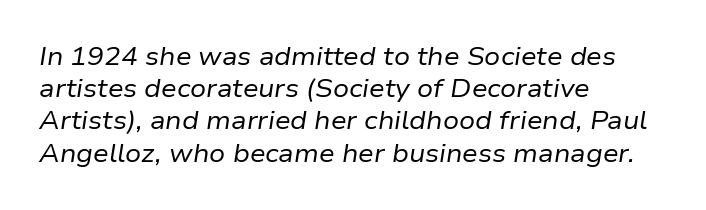
{"italic": "yes", "lean": "right", "slant_degrees": 9, "bold": "no", "underline": "no", "align": "left", "line_spacing": "normal", "line_spacing_ratio": 1.29, "letter_spacing": "normal", "letter_spacing_em": 0.0, "glyph_px": 25}
